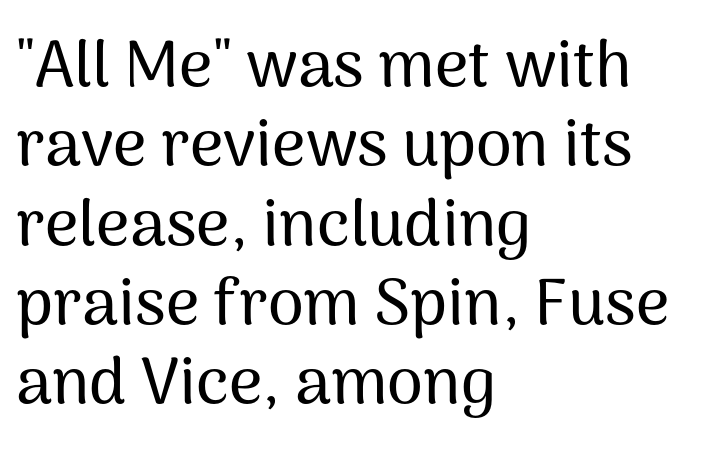
Ascenders rise straight up at ninety degrees. Words float on clear page, feet unadorned. Nope, no serifs anywhere on these letters. The tracking reads as untouched default to a designer's eye.
